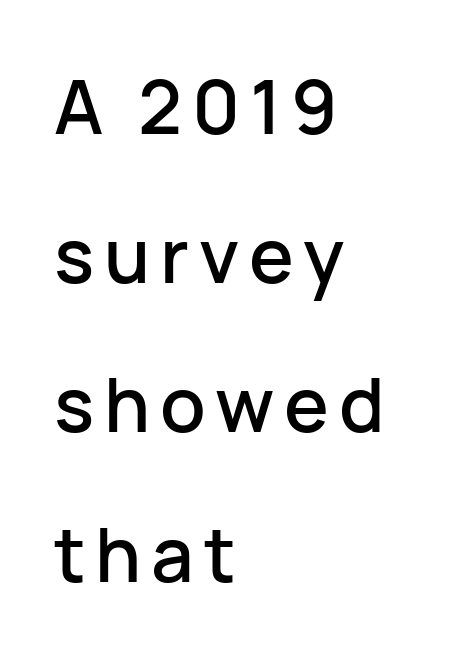
The image shows 75 px sans-serif type, upright; set left-aligned, loose line spacing (1.99x), not underlined; low stroke contrast and a medium x-height.
